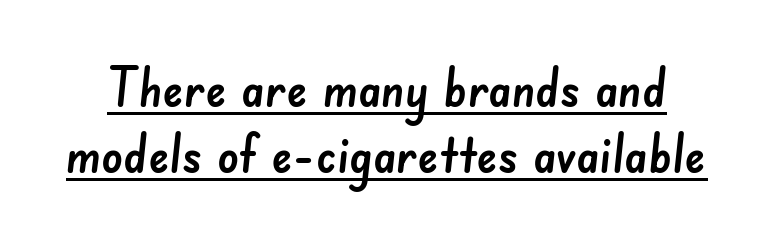
The image shows 53 px sans-serif type; set line spacing 1.24x, normal letter spacing, underlined; low stroke contrast and a small x-height.
